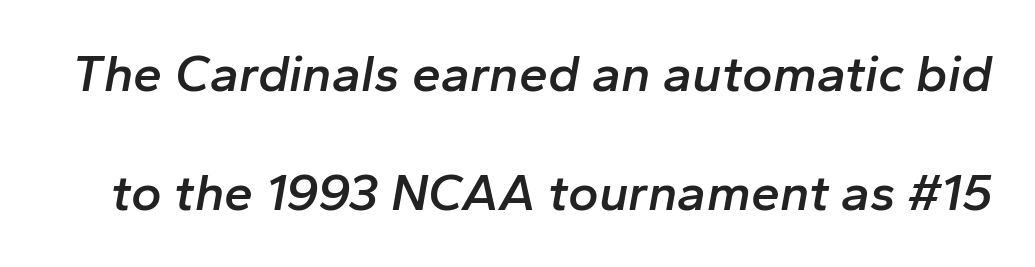
Q: Is the text bold? A: Semi-bold.
Q: Is the text italic (slanted)? A: Yes, it leans right by about 10 degrees.
Q: Is the text underlined? A: No.
Q: Is the spacing between letters normal or unusually wide? A: Normal.
Q: Is the spacing between lines tight, normal or loose? A: Loose.
Q: Width (condensed, normal, or wide)? A: Normal.
Q: Stroke contrast? A: Low.
Q: x-height? A: Medium.
Q: Monospaced? A: No.
